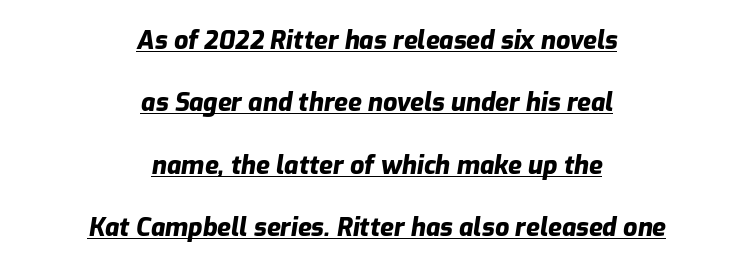
Spacing between characters is what you'd get straight out of the box. These lines carry a lot of weight — the face is fully bold. Does a line run under the words? Yes, clearly. Reading down the block, each line starts at a different indent, mirrored at its end. The rendering uses a large line-height, opening up the rows.
